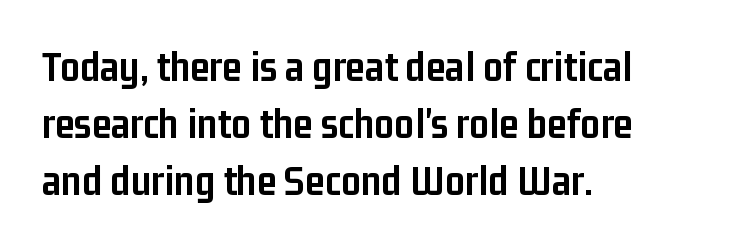
Q: Is the text bold? A: Yes.
Q: Is the text italic (slanted)? A: No, it is upright.
Q: Is the typeface a serif or a sans-serif typeface? A: Sans-serif.
Q: Is the text underlined? A: No.
Q: How is the paragraph aligned? A: Left-aligned.
Q: Is the spacing between letters normal or unusually wide? A: Normal.
Q: Is the spacing between lines tight, normal or loose? A: Normal.
Q: Width (condensed, normal, or wide)? A: Condensed.
Q: Stroke contrast? A: Low.
Q: x-height? A: Medium.
Q: Monospaced? A: No.
